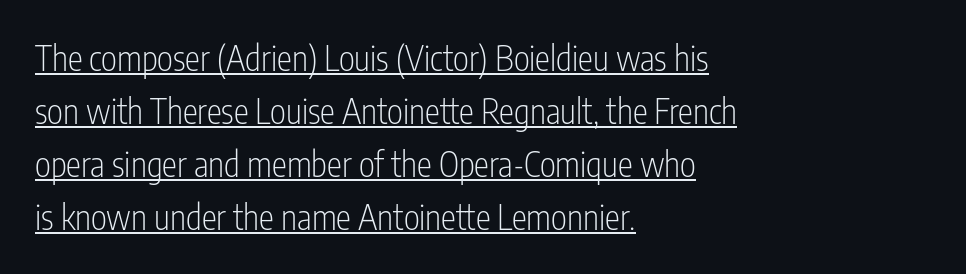
The image shows 34 px light, condensed sans-serif type, upright; set left-aligned, normal line spacing (1.56x), normal letter spacing, underlined; low stroke contrast and a medium x-height.
